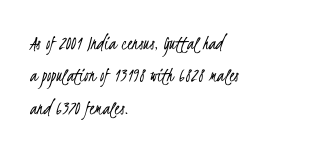
Q: Is the text bold? A: No.
Q: Is the text underlined? A: No.
Q: How is the paragraph aligned? A: Left-aligned.
Q: Is the spacing between letters normal or unusually wide? A: Normal.
Q: Is the spacing between lines tight, normal or loose? A: Normal.
